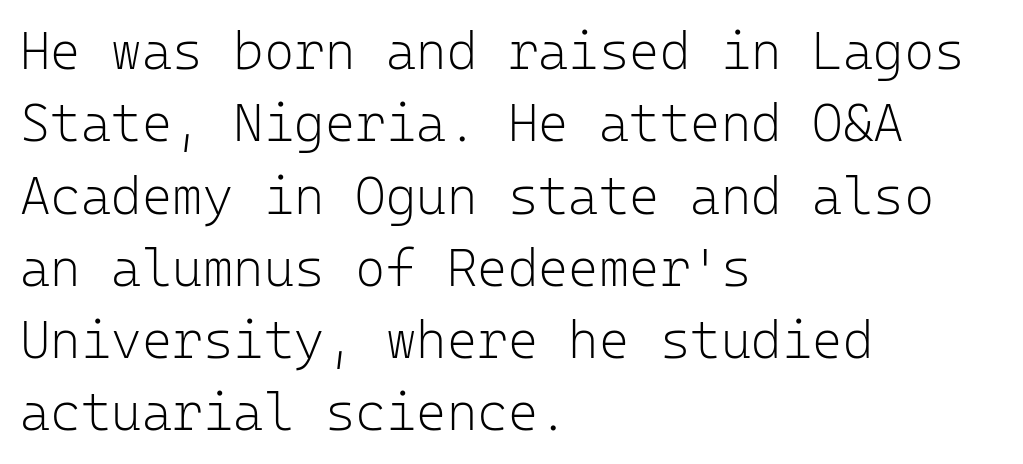
The image shows 52 px light sans-serif type, upright, monospaced; set left-aligned, normal line spacing (1.39x), normal letter spacing, not underlined; low stroke contrast and a medium x-height.
